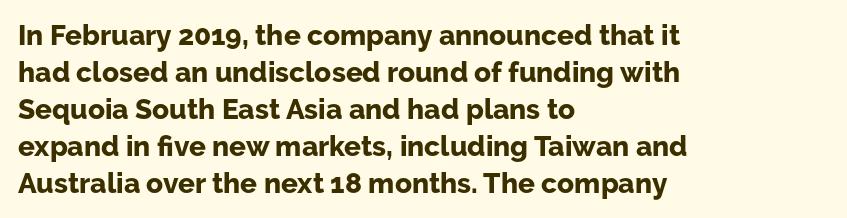
The face used here is rendered with its standard letterfit. The passage shown is typeset with a sans-serif family. Notice how descenders clear the ascenders below comfortably — that's standard leading. Note the varied advance widths — an 'i' is clearly narrower than an 'm'. The ragged edge is on the right, which tells us the setting is flush left. The string is rendered with underlining switched off.
